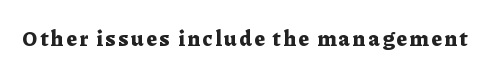
{"italic": "no", "bold": "yes", "underline": "no", "glyph_px": 21}
